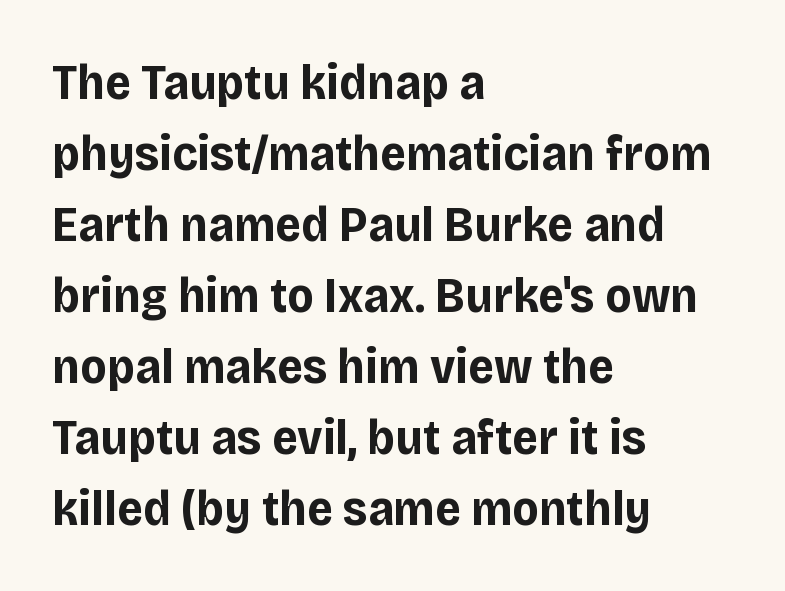
{"serif": "no", "italic": "no", "bold": "yes", "weight": "bold", "width": "normal", "stroke_contrast": "low", "x_height": "large", "monospaced": "no", "underline": "no", "align": "left", "line_spacing": "normal", "line_spacing_ratio": 1.42, "letter_spacing": "normal", "letter_spacing_em": 0.0, "glyph_px": 50}
